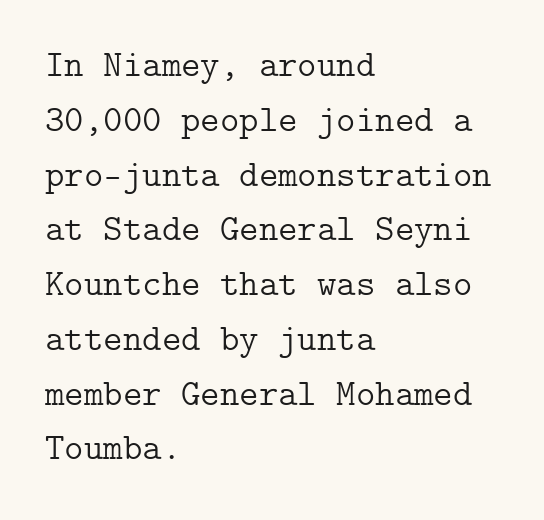
Horizontal bands of white between lines are of average thickness. Default kerning and tracking; the words read as compact shapes. Any mark beneath the type? The region is blank. Notice how the stems are strictly vertical — no italics here. The typeface chosen for these lines features serifs.
